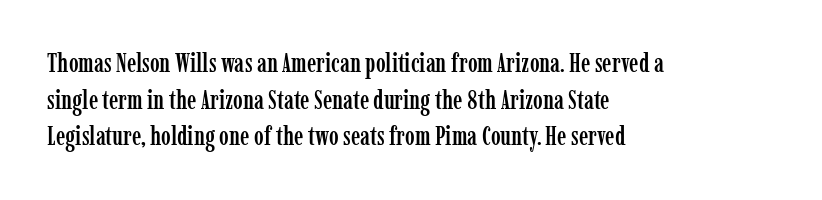
Here the glyphs are tracked normally, forming tight word shapes. Upright lettering throughout. Underline: absent. The lines are quadded left.
